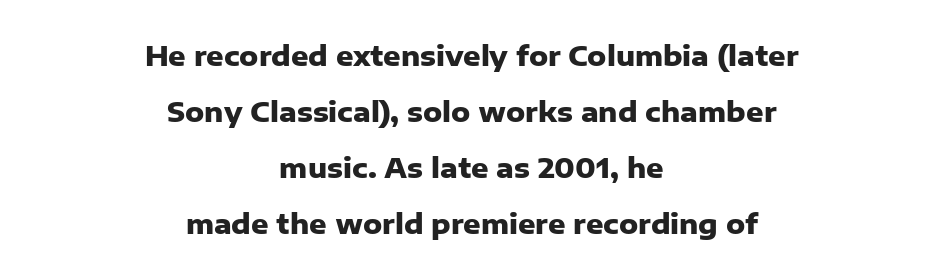
If you drew a line through each stem, it would be perfectly vertical. There is no visible air inserted between adjacent glyphs. I'd describe the lettering as bold — thick and assertive. The compositor balanced each line on the midline.
